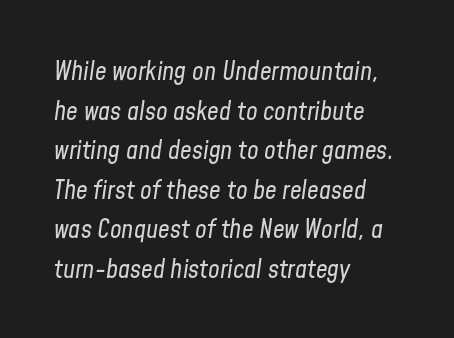
{"italic": "yes", "lean": "right", "slant_degrees": 8, "bold": "no", "underline": "no", "align": "left", "line_spacing": "normal", "line_spacing_ratio": 1.52, "letter_spacing": "normal", "letter_spacing_em": 0.0, "glyph_px": 26}
